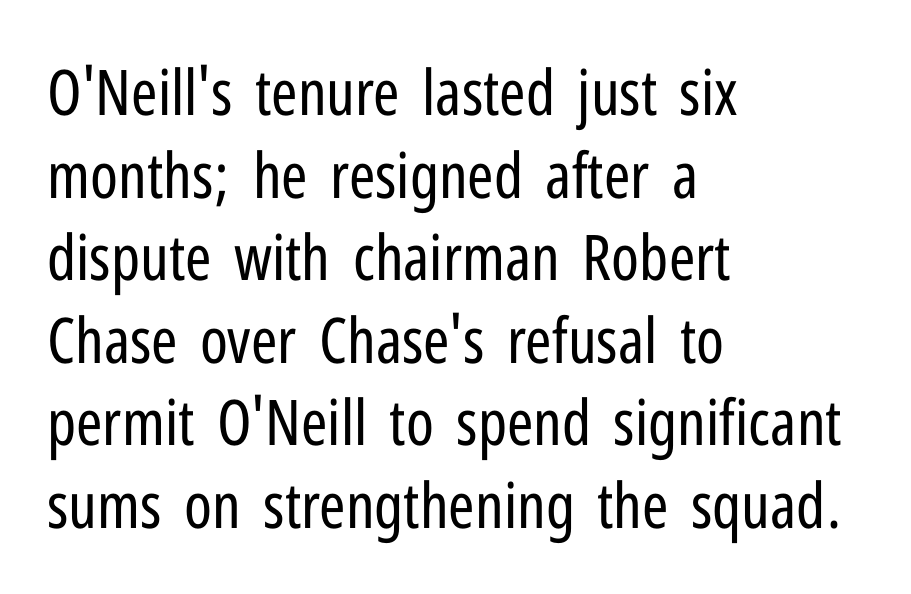
The image shows 63 px regular-weight, condensed sans-serif type, upright; set left-aligned, normal line spacing (1.31x), normal letter spacing, not underlined; low stroke contrast and a medium x-height.
